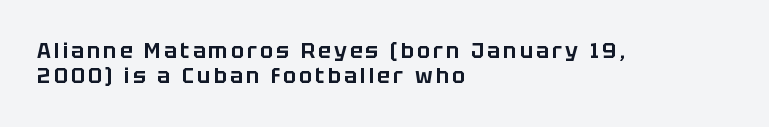
{"italic": "no", "underline": "no", "align": "left", "line_spacing_ratio": 1.19, "glyph_px": 21}
